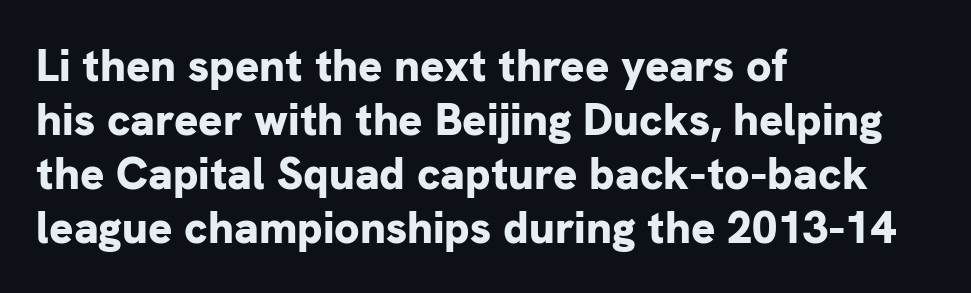
{"serif": "no", "italic": "no", "bold": "yes", "weight": "bold", "width": "normal", "stroke_contrast": "low", "x_height": "medium", "monospaced": "no", "underline": "no", "align": "left", "line_spacing_ratio": 1.2, "letter_spacing": "normal", "letter_spacing_em": 0.0, "glyph_px": 45}
